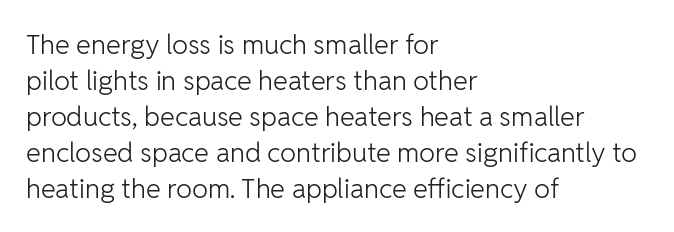
A clean baseline with only descenders dipping below it. The letters stand upright; this is a roman face. The letterforms sit shoulder to shoulder at normal distance. The compositor pushed each line to the left boundary.
